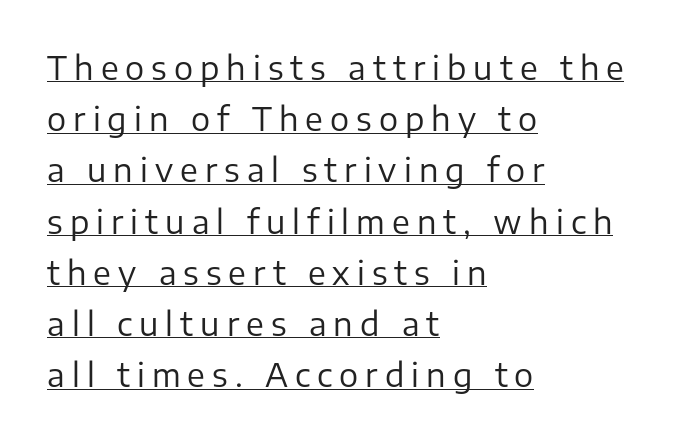
Q: Is the text bold? A: No.
Q: Is the text italic (slanted)? A: No, it is upright.
Q: Is the typeface a serif or a sans-serif typeface? A: Sans-serif.
Q: Is the text underlined? A: Yes.
Q: How is the paragraph aligned? A: Left-aligned.
Q: Is the spacing between letters normal or unusually wide? A: Unusually wide.
Q: Is the spacing between lines tight, normal or loose? A: Normal.
Q: Width (condensed, normal, or wide)? A: Normal.
Q: Stroke contrast? A: Low.
Q: x-height? A: Medium.
Q: Monospaced? A: No.
